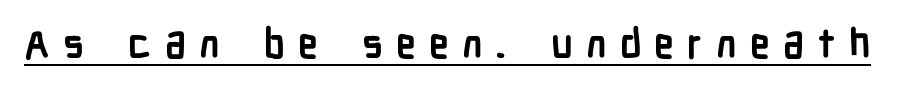
{"serif": "no", "italic": "no", "bold": "yes", "weight": "semibold", "width": "condensed", "stroke_contrast": "low", "x_height": "medium", "monospaced": "no", "underline": "yes", "letter_spacing": "wide", "letter_spacing_em": 0.33, "glyph_px": 40}
